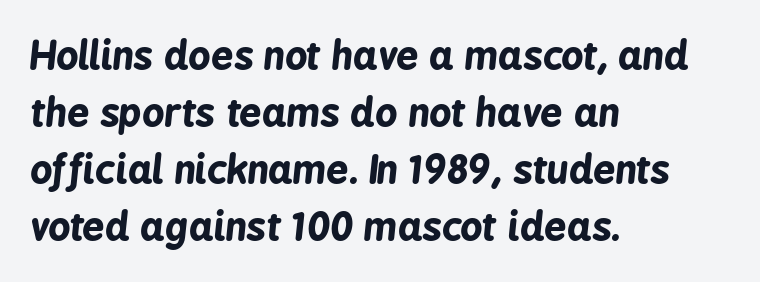
Q: Is the text bold? A: Yes.
Q: Is the text italic (slanted)? A: Yes, it leans right by about 6 degrees.
Q: Is the text underlined? A: No.
Q: How is the paragraph aligned? A: Left-aligned.
Q: Is the spacing between letters normal or unusually wide? A: Normal.
Q: Is the spacing between lines tight, normal or loose? A: Normal.
Q: Width (condensed, normal, or wide)? A: Condensed.
Q: Stroke contrast? A: Low.
Q: x-height? A: Medium.
Q: Monospaced? A: No.
